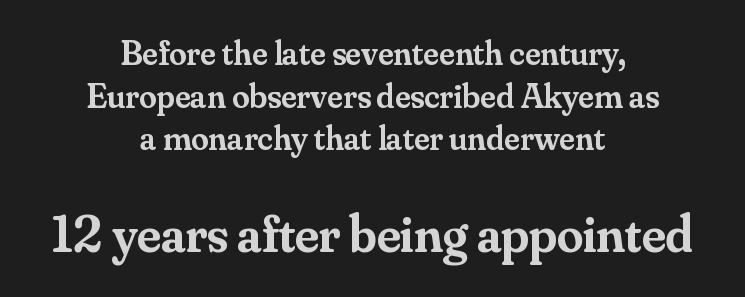
{"serif": "yes", "italic": "no", "bold": "semi", "weight": "semibold", "width": "normal", "stroke_contrast": "medium", "x_height": "small", "monospaced": "no", "underline": "no", "align": "center", "line_spacing_ratio": 1.22, "letter_spacing": "normal", "letter_spacing_em": 0.0, "larger_block": "second", "size_ratio": 1.51, "glyph_px": 53}
